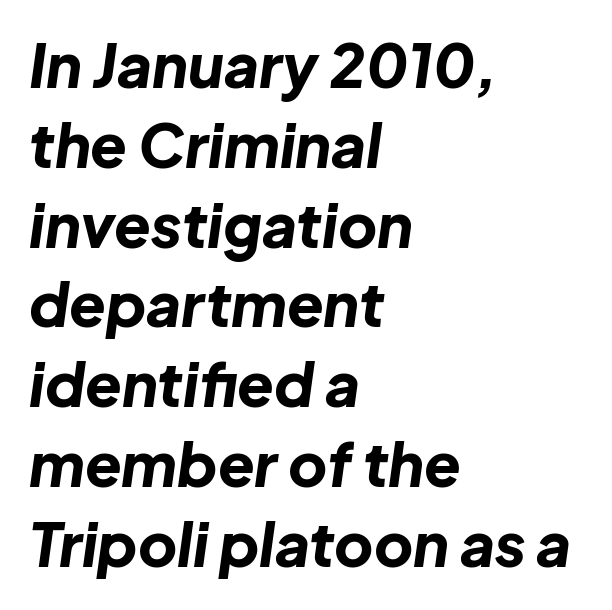
The image shows 60 px bold type, italic (leaning right); set left-aligned, normal line spacing (1.33x), normal letter spacing, not underlined; low stroke contrast and a medium x-height.
